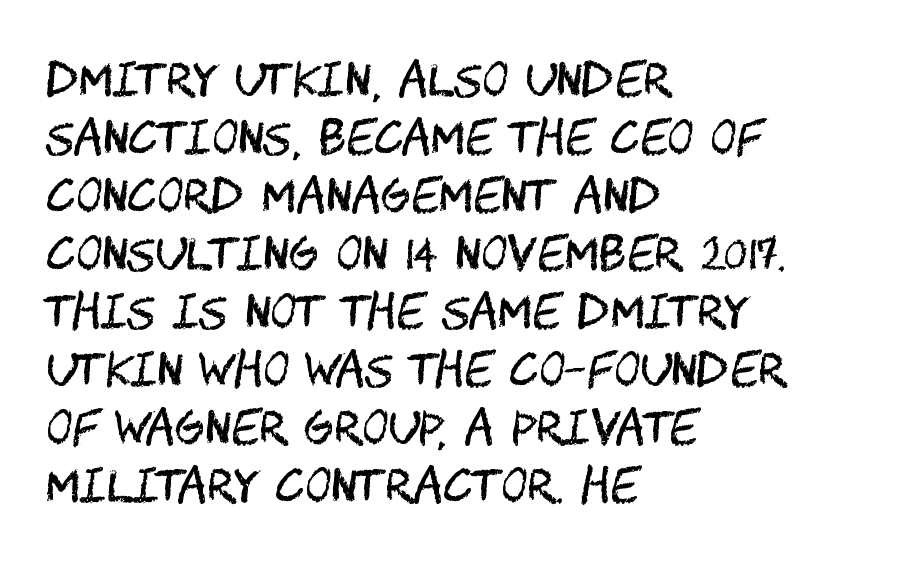
{"serif": "no", "italic": "no", "bold": "no", "weight": "regular", "width": "condensed", "stroke_contrast": "medium", "x_height": "large", "underline": "no", "align": "left", "line_spacing": "normal", "line_spacing_ratio": 1.29, "letter_spacing": "normal", "letter_spacing_em": 0.0, "glyph_px": 45}
